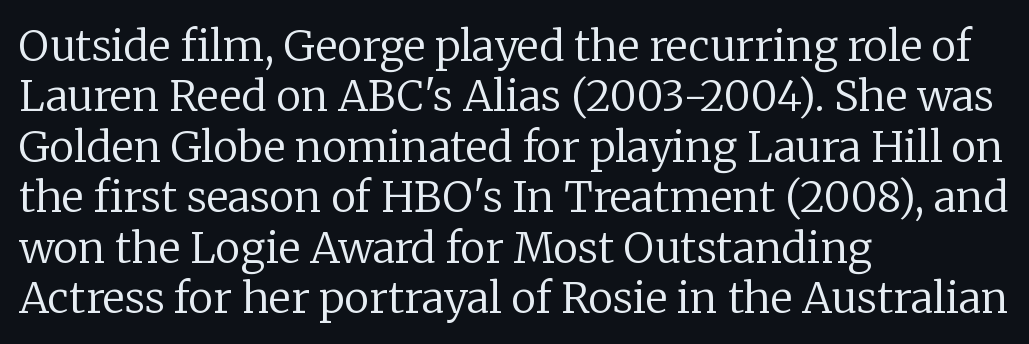
Here the designer chose a conventional face with non-uniform glyph widths. Inter-character spacing is left at the font's built-in metrics. These lines are set flush left with a ragged right edge. Characters remain perfectly vertical along every line. Heaviness? Minimal to ordinary, like unemphasized prose. The type family on display is of the serif kind.
